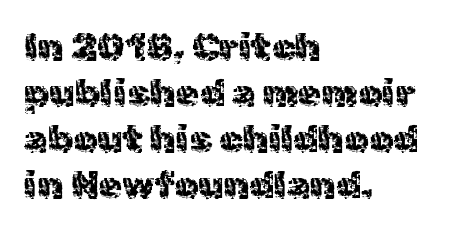
{"serif": "no", "italic": "no", "bold": "no", "weight": "regular", "width": "normal", "x_height": "medium", "monospaced": "no", "underline": "no", "align": "left", "line_spacing_ratio": 1.21, "letter_spacing": "normal", "letter_spacing_em": 0.0, "glyph_px": 38}
